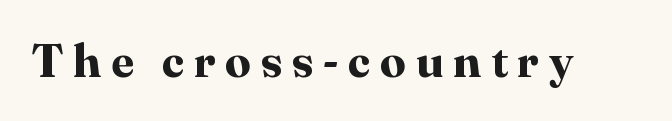
What stands out about the letter spacing? Its width — letters are far apart. Heft: maximum for text — a bold. Every stem runs plumb, perpendicular to the baseline. Examine the stroke ends and you'll spot serifs. Here the designer chose a conventional face with non-uniform glyph widths.
